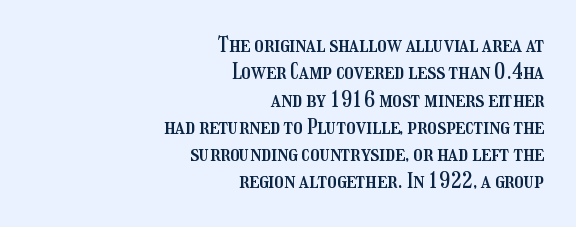
The image shows 21 px text type, upright; set right-aligned, normal line spacing (1.3x), normal letter spacing, not underlined.
